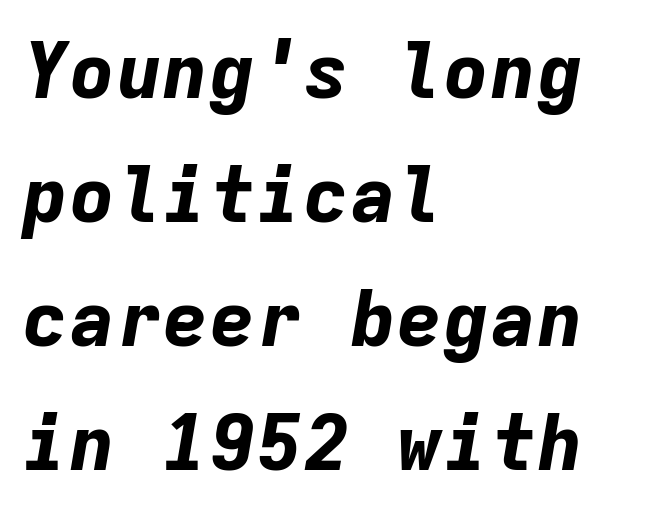
The image shows 78 px bold type, italic (leaning right), monospaced; set left-aligned, normal line spacing (1.59x), normal letter spacing, not underlined; low stroke contrast and a medium x-height.
